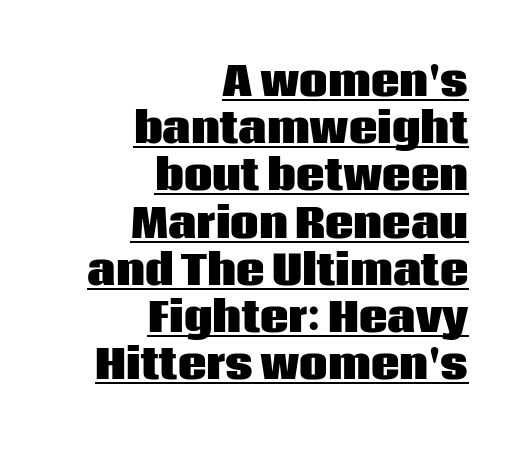
Q: Is the text bold? A: Yes.
Q: Is the text italic (slanted)? A: No, it is upright.
Q: Is the typeface a serif or a sans-serif typeface? A: Sans-serif.
Q: Is the text underlined? A: Yes.
Q: How is the paragraph aligned? A: Right-aligned.
Q: Is the spacing between letters normal or unusually wide? A: Normal.
Q: Width (condensed, normal, or wide)? A: Normal.
Q: Stroke contrast? A: Low.
Q: x-height? A: Large.
Q: Monospaced? A: No.
